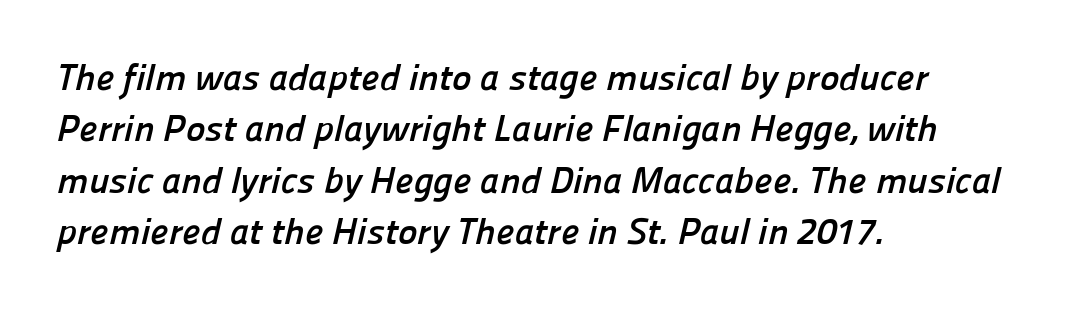
The image shows 37 px semibold sans-serif type; set left-aligned, normal line spacing (1.39x), normal letter spacing, not underlined; low stroke contrast and a medium x-height.
